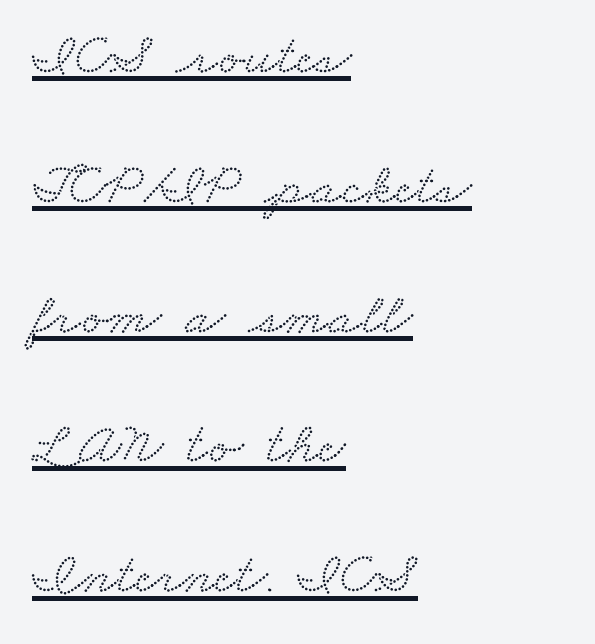
The image shows 59 px wide type; set left-aligned, loose line spacing (2.2x), normal letter spacing, underlined; low stroke contrast and a small x-height.
